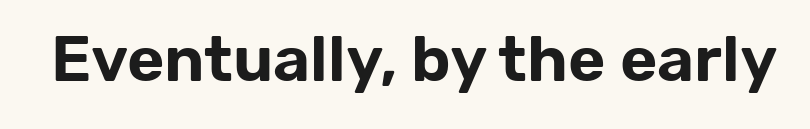
Inter-character spacing is left at the font's built-in metrics. Looks like regular typesetting: each glyph gets only the width it needs. The lettering stays uniformly vertical, giving the passage a roman look. A bare baseline throughout the passage. Observe the absence of serifs on each vertical stroke in this sample.
